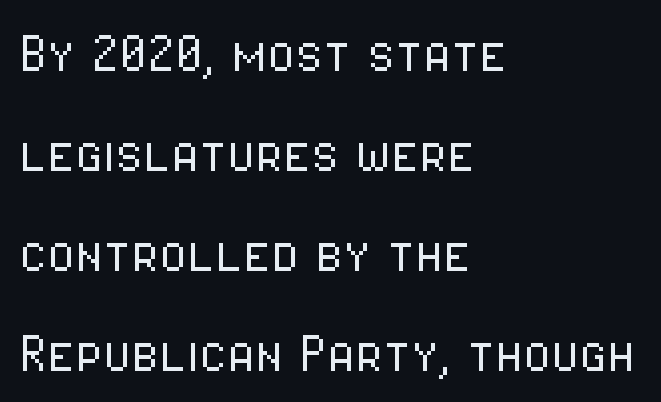
The image shows 64 px light, condensed sans-serif type, upright; set left-aligned, normal line spacing (1.56x), normal letter spacing, not underlined; low stroke contrast and a medium x-height.
